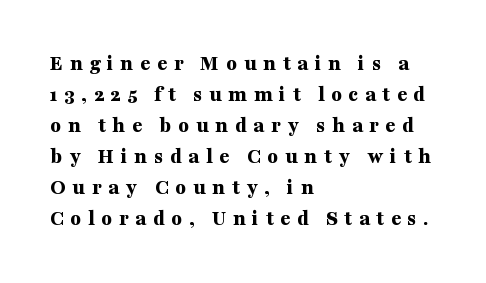
The image shows 22 px bold type, upright; set left-aligned, normal line spacing (1.41x), unusually wide letter spacing (+0.3 em), not underlined.
